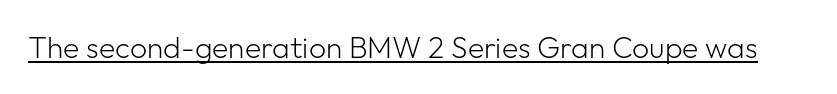
The image shows 30 px light sans-serif type, upright; set normal letter spacing, underlined; low stroke contrast and a medium x-height.
